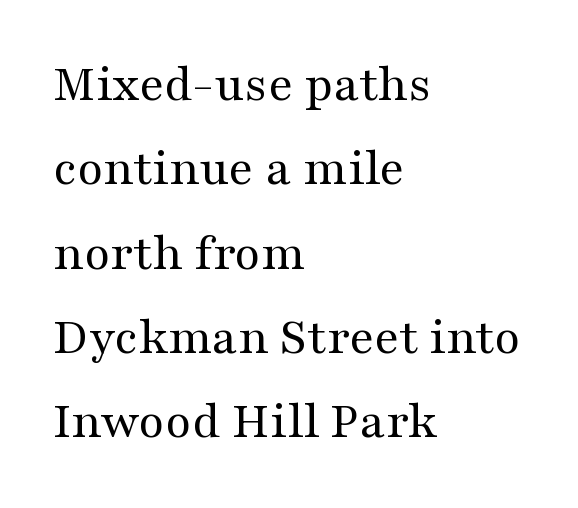
Q: Is the text bold? A: No.
Q: Is the text italic (slanted)? A: No, it is upright.
Q: Is the typeface a serif or a sans-serif typeface? A: Serif.
Q: Is the text underlined? A: No.
Q: How is the paragraph aligned? A: Left-aligned.
Q: Is the spacing between letters normal or unusually wide? A: Normal.
Q: Is the spacing between lines tight, normal or loose? A: Normal.
Q: Width (condensed, normal, or wide)? A: Wide.
Q: Stroke contrast? A: Medium.
Q: x-height? A: Medium.
Q: Monospaced? A: No.
